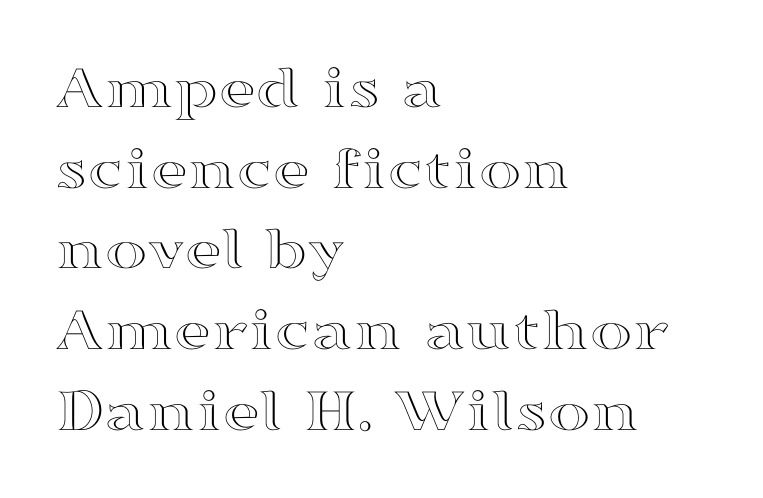
{"italic": "no", "width": "wide", "x_height": "medium", "monospaced": "no", "underline": "no", "align": "left", "line_spacing": "normal", "line_spacing_ratio": 1.26, "letter_spacing": "normal", "letter_spacing_em": 0.0, "glyph_px": 64}
